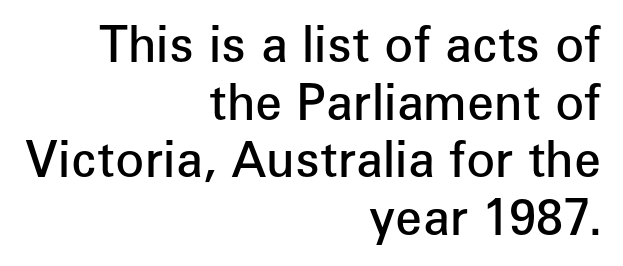
{"serif": "no", "italic": "no", "bold": "semi", "weight": "semibold", "width": "normal", "stroke_contrast": "low", "x_height": "medium", "monospaced": "no", "underline": "no", "align": "right", "line_spacing_ratio": 1.2, "letter_spacing": "normal", "letter_spacing_em": 0.0, "glyph_px": 48}
